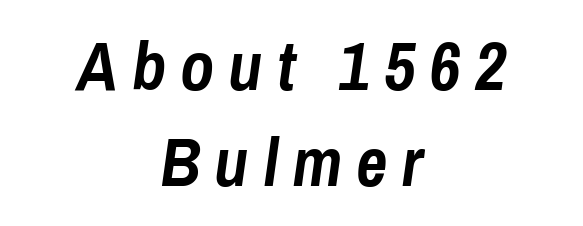
Do the characters align in a grid? No, the font is proportional. Honestly, the letter spacing is so wide it's the main thing you notice. The string is rendered with underlining switched off. Casual observation: everything's sitting right in the middle. Looking at the ascenders, they clearly lean. Does the leading feel generous? No, just average.
